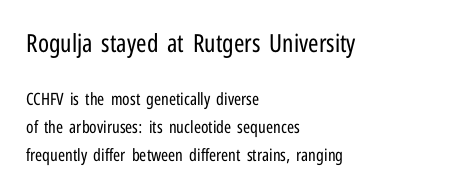
Q: Is the text bold? A: No.
Q: Is the text italic (slanted)? A: No, it is upright.
Q: Is the text underlined? A: No.
Q: How is the paragraph aligned? A: Left-aligned.
Q: Is the spacing between letters normal or unusually wide? A: Normal.
Q: Is the spacing between lines tight, normal or loose? A: Normal.
Q: Which block of text is set in a larger size, the first (top) or the second (bottom)? A: The first (top) one.
